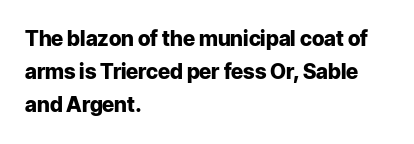
{"italic": "no", "bold": "yes", "underline": "no", "align": "left", "line_spacing": "normal", "line_spacing_ratio": 1.58, "letter_spacing": "normal", "letter_spacing_em": 0.0, "glyph_px": 21}
